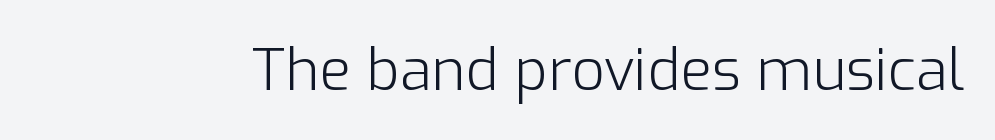
Q: Is the text bold? A: No.
Q: Is the text italic (slanted)? A: No, it is upright.
Q: Is the typeface a serif or a sans-serif typeface? A: Sans-serif.
Q: Is the text underlined? A: No.
Q: Is the spacing between letters normal or unusually wide? A: Normal.
Q: Width (condensed, normal, or wide)? A: Normal.
Q: Stroke contrast? A: Low.
Q: x-height? A: Medium.
Q: Monospaced? A: No.
